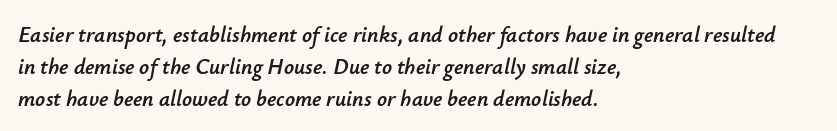
The image shows 22 px text type, italic (leaning right); set left-aligned, normal line spacing (1.45x), normal letter spacing, not underlined.
